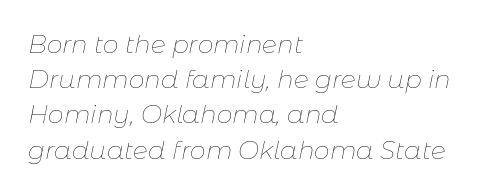
Q: Is the text bold? A: No.
Q: Is the text italic (slanted)? A: Yes, it leans right by about 11 degrees.
Q: Is the text underlined? A: No.
Q: How is the paragraph aligned? A: Left-aligned.
Q: Is the spacing between letters normal or unusually wide? A: Normal.
Q: Is the spacing between lines tight, normal or loose? A: Normal.
